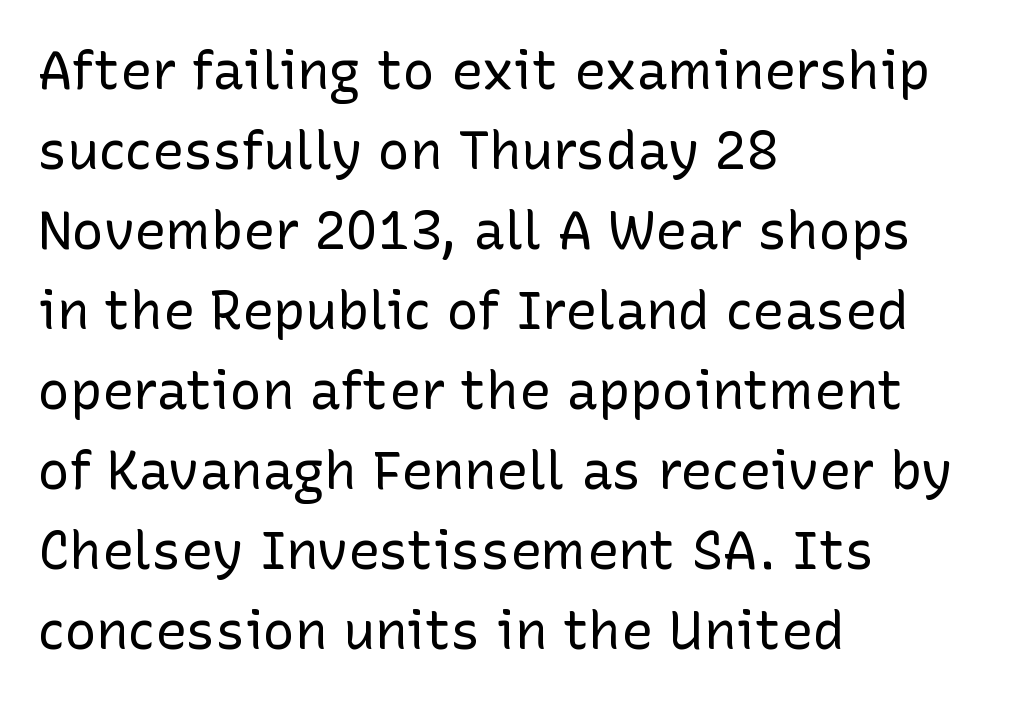
The image shows 53 px regular-weight sans-serif type, upright; set left-aligned, normal line spacing (1.51x), normal letter spacing, not underlined; low stroke contrast and a medium x-height.
